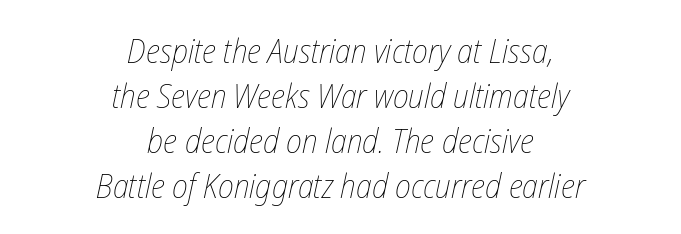
Line starts and ends both wander, symmetrically. Would a proofreader flag this as italicized? Yes. The face used here is rendered with its standard letterfit. The rendering uses natural spacing where letterforms have individual widths. Descender tails drop into unmarked territory. The weight tops out at a normal text grade.
